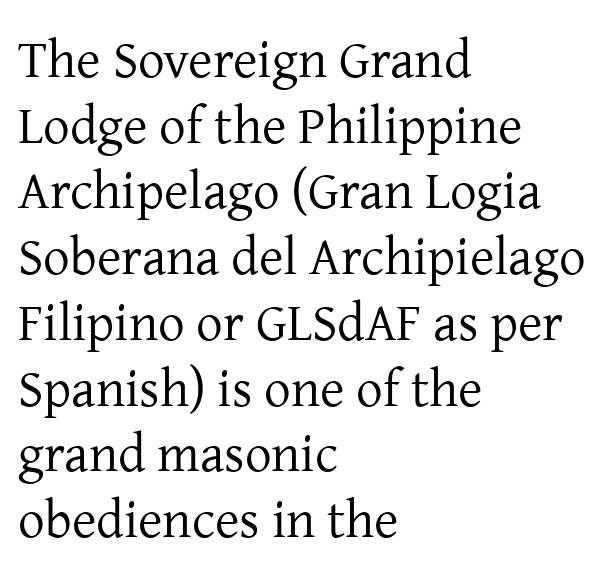
Unlike a clean sans, this face finishes its strokes with serifs. The text block is weighted toward the left margin, trailing off unevenly rightward. Character widths vary here, with narrow letters taking less room than wide ones. A roman cut, with each character standing at attention. Bold? No — there's no thickening of the strokes.
